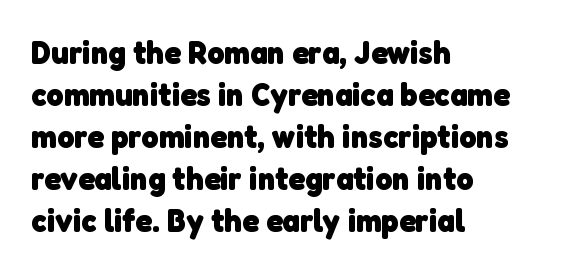
{"serif": "no", "bold": "yes", "weight": "heavy", "width": "normal", "stroke_contrast": "low", "x_height": "medium", "monospaced": "no", "underline": "no", "align": "left", "line_spacing": "normal", "line_spacing_ratio": 1.27, "letter_spacing": "normal", "letter_spacing_em": 0.0, "glyph_px": 33}
